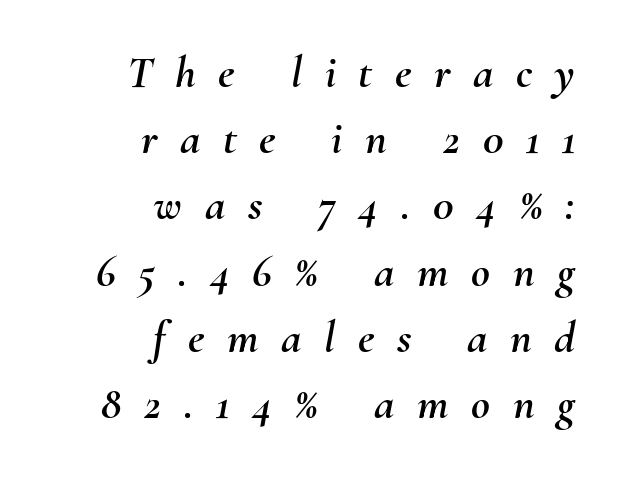
Q: Is the text italic (slanted)? A: Yes, it leans right by about 10 degrees.
Q: Is the text underlined? A: No.
Q: How is the paragraph aligned? A: Right-aligned.
Q: Is the spacing between letters normal or unusually wide? A: Unusually wide.
Q: Is the spacing between lines tight, normal or loose? A: Normal.
Q: Width (condensed, normal, or wide)? A: Normal.
Q: Stroke contrast? A: Medium.
Q: x-height? A: Small.
Q: Monospaced? A: No.
